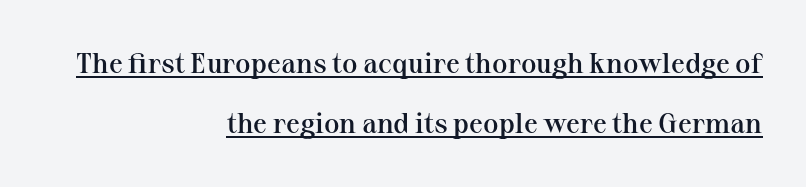
Characters remain perfectly vertical along every line. The characters look somewhat weighty, a semibold short of true bold. Is the letter spacing exaggerated? No — it looks like the ordinary default. The text block is weighted toward the right margin, trailing off unevenly leftward. Successive baselines arrive slowly, with a big drop between each.
